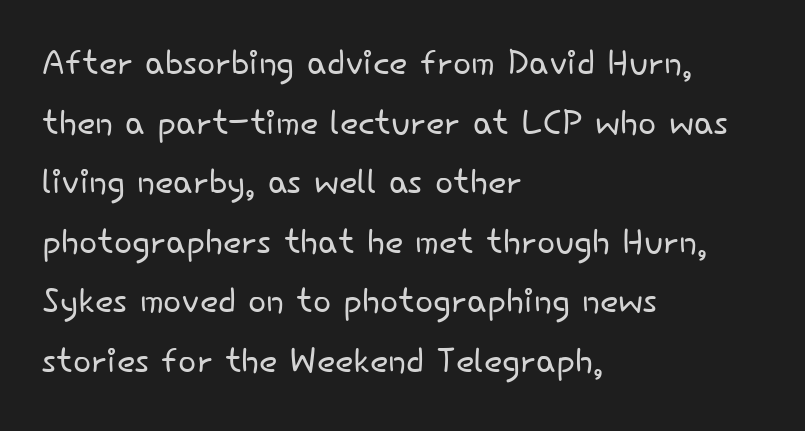
{"serif": "no", "italic": "no", "bold": "no", "weight": "light", "width": "normal", "stroke_contrast": "low", "x_height": "small", "monospaced": "no", "underline": "no", "align": "left", "line_spacing_ratio": 1.24, "letter_spacing": "normal", "letter_spacing_em": 0.0, "glyph_px": 48}
